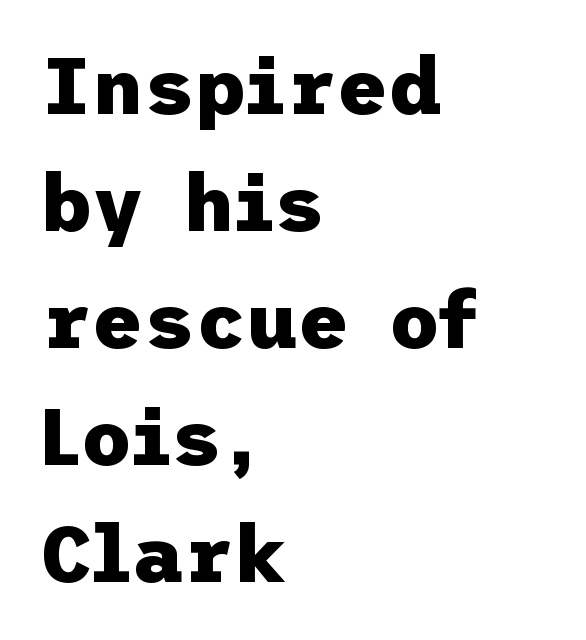
{"serif": "no", "italic": "no", "bold": "yes", "weight": "heavy", "width": "normal", "stroke_contrast": "low", "x_height": "medium", "underline": "no", "align": "left", "line_spacing": "normal", "line_spacing_ratio": 1.48, "letter_spacing": "normal", "letter_spacing_em": 0.0, "glyph_px": 79}
